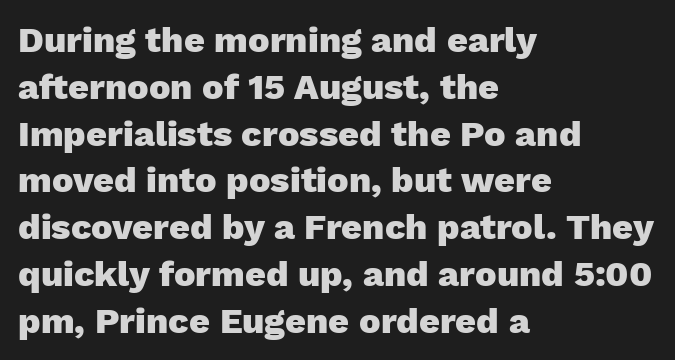
Q: Is the text bold? A: Yes.
Q: Is the text italic (slanted)? A: No, it is upright.
Q: Is the typeface a serif or a sans-serif typeface? A: Sans-serif.
Q: Is the text underlined? A: No.
Q: How is the paragraph aligned? A: Left-aligned.
Q: Is the spacing between letters normal or unusually wide? A: Normal.
Q: Is the spacing between lines tight, normal or loose? A: Normal.
Q: Width (condensed, normal, or wide)? A: Normal.
Q: Stroke contrast? A: Low.
Q: x-height? A: Medium.
Q: Monospaced? A: No.
